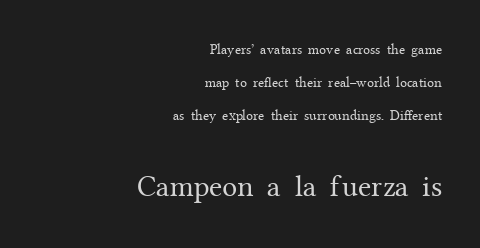
{"serif": "yes", "italic": "no", "bold": "no", "weight": "regular", "width": "normal", "stroke_contrast": "medium", "x_height": "medium", "monospaced": "no", "underline": "no", "align": "right", "line_spacing": "loose", "line_spacing_ratio": 2.37, "letter_spacing": "normal", "letter_spacing_em": 0.0, "larger_block": "second", "size_ratio": 2.14, "glyph_px": 30}
